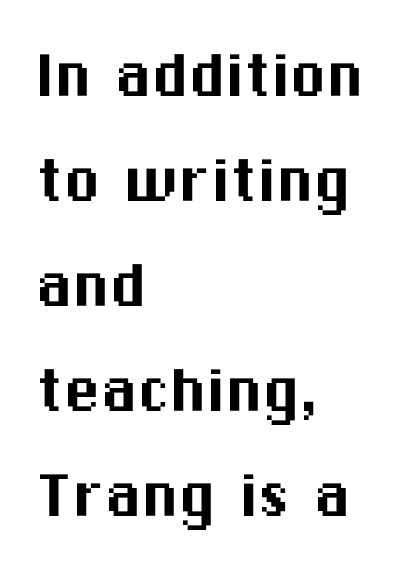
Where is the straight margin? On the left. Italic? Not at all — the glyphs are vertical. Vertical spacing — default. In terms of letterform style, serifs are entirely absent. The rendering uses natural spacing where letterforms have individual widths. The words here are not underlined.
